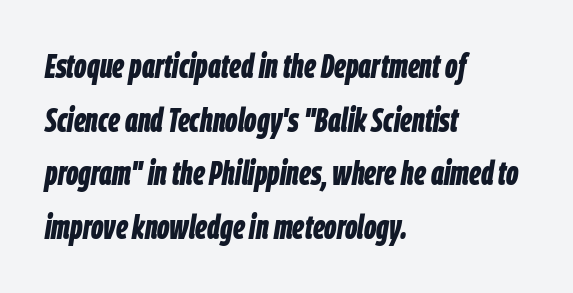
Q: Is the text bold? A: Yes.
Q: Is the text italic (slanted)? A: Yes, it leans right by about 9 degrees.
Q: Is the text underlined? A: No.
Q: How is the paragraph aligned? A: Left-aligned.
Q: Is the spacing between letters normal or unusually wide? A: Normal.
Q: Is the spacing between lines tight, normal or loose? A: Normal.
Q: Width (condensed, normal, or wide)? A: Condensed.
Q: Stroke contrast? A: Low.
Q: x-height? A: Large.
Q: Monospaced? A: No.
